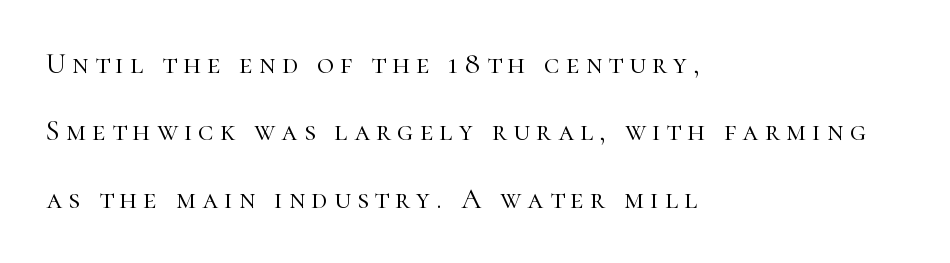
{"serif": "yes", "italic": "no", "bold": "no", "weight": "light", "width": "normal", "stroke_contrast": "high", "x_height": "medium", "monospaced": "no", "underline": "no", "align": "left", "line_spacing": "loose", "line_spacing_ratio": 2.32, "letter_spacing": "wide", "letter_spacing_em": 0.21, "glyph_px": 29}
